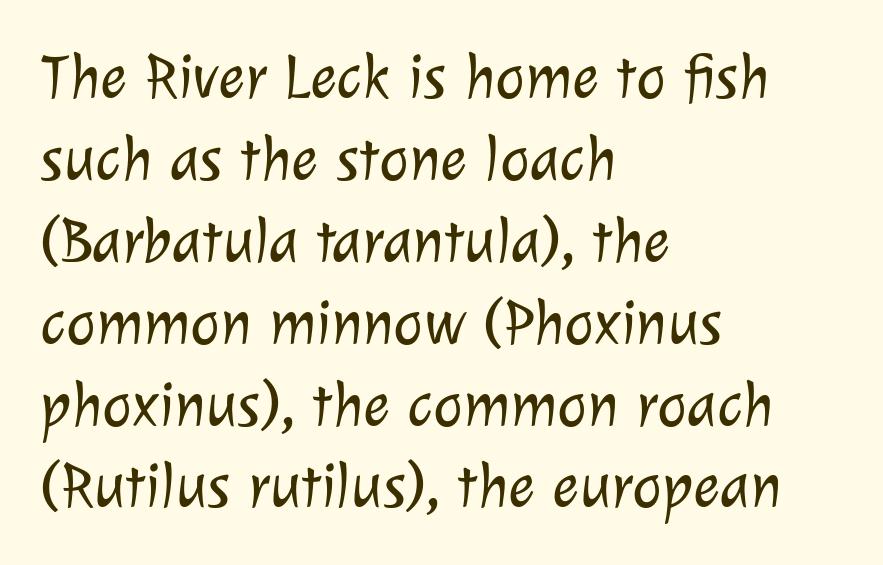
Regarding serifs, this sample does without them. Here the designer chose a conventional face with non-uniform glyph widths. The baseline area is clear. Vertically, the passage feels balanced, rows spaced as you'd expect.
